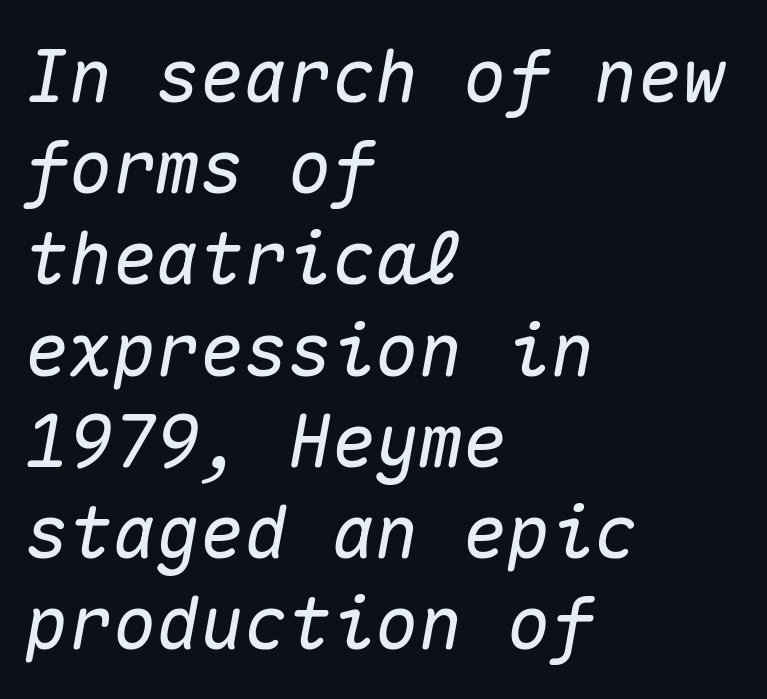
The image shows 73 px text type, italic (leaning right), monospaced; set left-aligned, normal line spacing (1.25x), normal letter spacing, not underlined; medium stroke contrast and a medium x-height.
